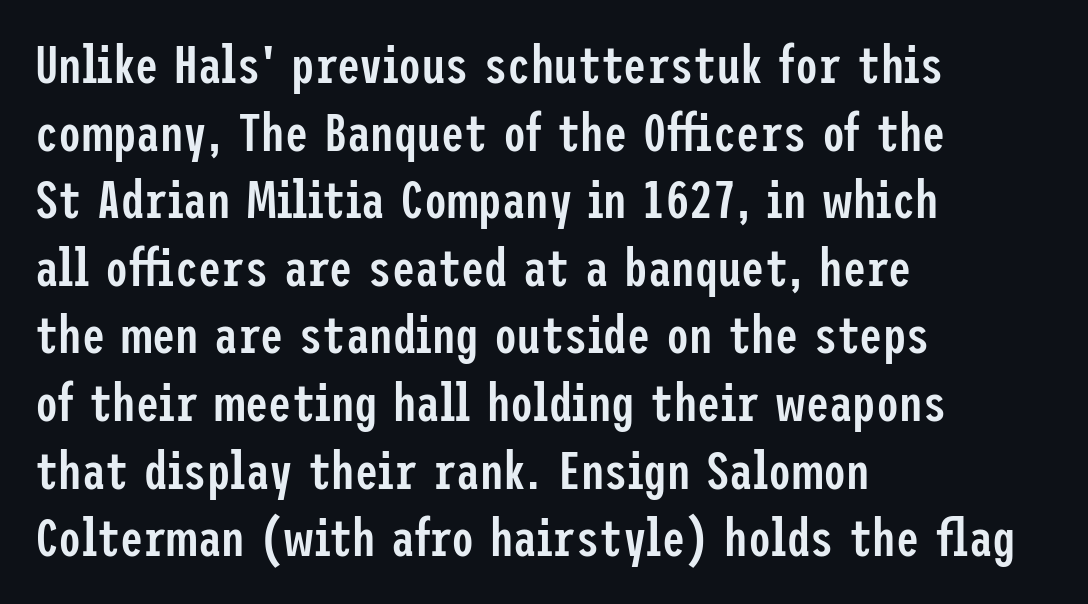
{"serif": "no", "italic": "no", "bold": "semi", "weight": "semibold", "width": "condensed", "stroke_contrast": "low", "x_height": "medium", "underline": "no", "align": "left", "line_spacing": "normal", "line_spacing_ratio": 1.3, "letter_spacing": "normal", "letter_spacing_em": 0.0, "glyph_px": 52}
